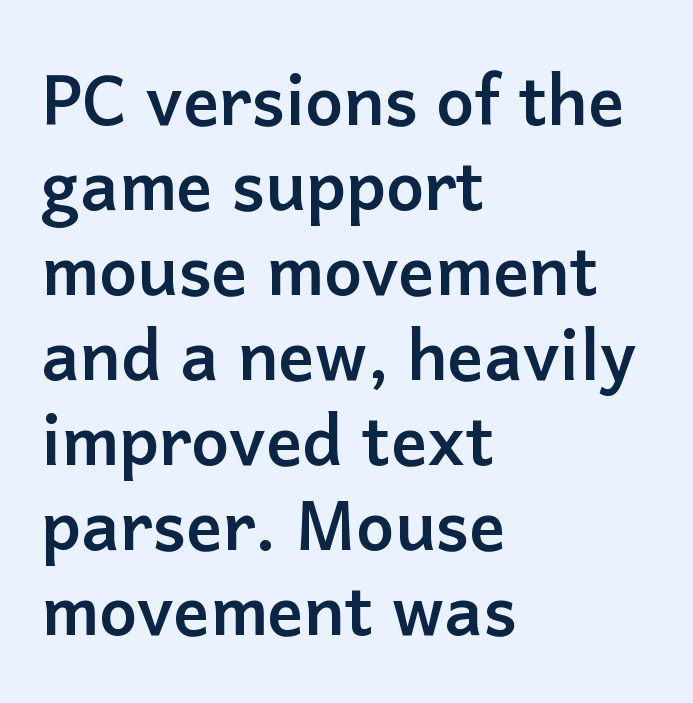
This rendering features lettering with no underline. Note the varied advance widths — an 'i' is clearly narrower than an 'm'. Nothing unusual about the tracking: characters are spaced as the font intends. Summary of weight: heavy, a full bold. Baseline-to-baseline distance is the conventional proportion of letter height.
